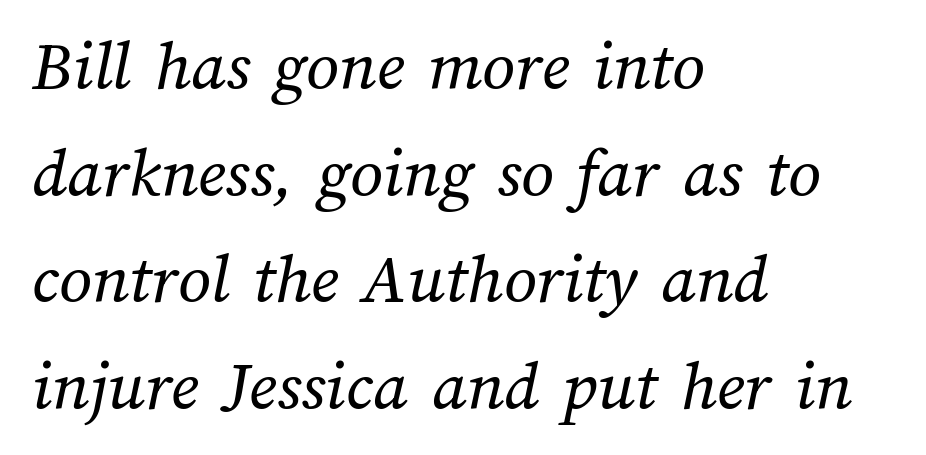
{"bold": "no", "weight": "regular", "width": "normal", "stroke_contrast": "medium", "x_height": "medium", "monospaced": "no", "underline": "no", "align": "left", "line_spacing": "normal", "line_spacing_ratio": 1.48, "letter_spacing": "normal", "letter_spacing_em": 0.0, "glyph_px": 72}
